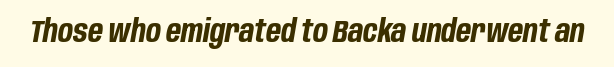
Q: Is the text bold? A: Yes.
Q: Is the text italic (slanted)? A: Yes, it leans right by about 10 degrees.
Q: Is the text underlined? A: No.
Q: Is the spacing between letters normal or unusually wide? A: Normal.
Q: Width (condensed, normal, or wide)? A: Condensed.
Q: Stroke contrast? A: Low.
Q: x-height? A: Large.
Q: Monospaced? A: No.
